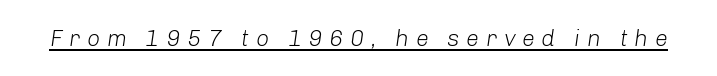
The sample's only ornament is a line tracing under the words. Characters are canted at an angle relative to the baseline's perpendicular. Honestly, the letter spacing is so wide it's the main thing you notice. Weight: in the light-to-regular range.
